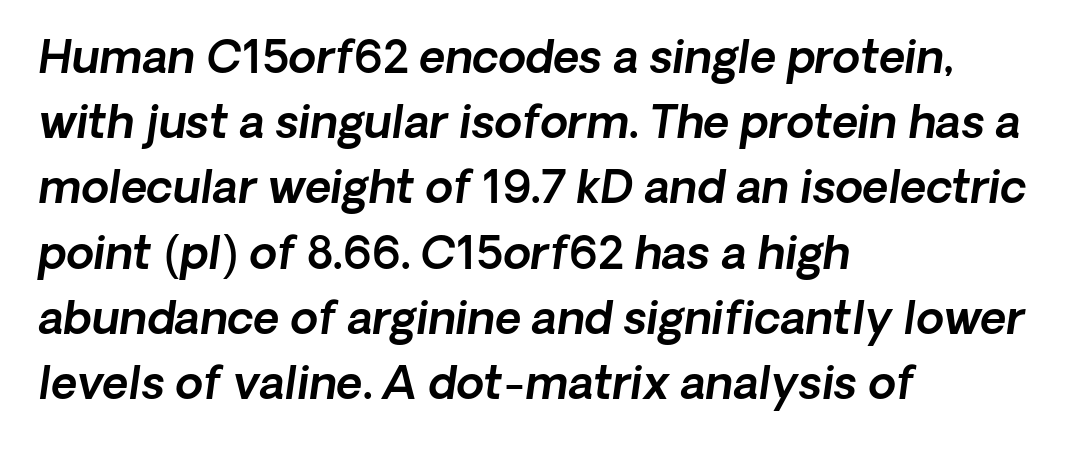
Q: Is the typeface a serif or a sans-serif typeface? A: Sans-serif.
Q: Is the text underlined? A: No.
Q: How is the paragraph aligned? A: Left-aligned.
Q: Is the spacing between letters normal or unusually wide? A: Normal.
Q: Is the spacing between lines tight, normal or loose? A: Normal.
Q: Width (condensed, normal, or wide)? A: Normal.
Q: x-height? A: Medium.
Q: Monospaced? A: No.
